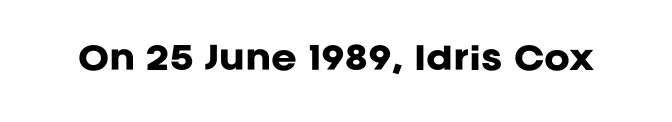
{"serif": "no", "italic": "no", "bold": "yes", "weight": "heavy", "width": "normal", "stroke_contrast": "low", "x_height": "large", "monospaced": "no", "underline": "no", "letter_spacing": "normal", "letter_spacing_em": 0.0, "glyph_px": 31}
